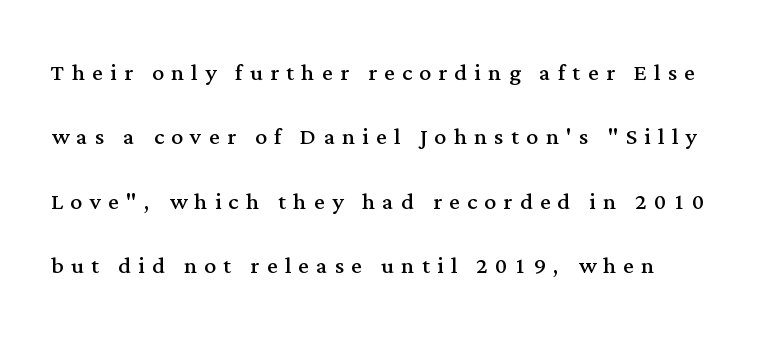
The image shows 30 px regular-weight serif type, upright; set loose line spacing (2.15x), unusually wide letter spacing (+0.24 em), not underlined; medium stroke contrast and a medium x-height.
